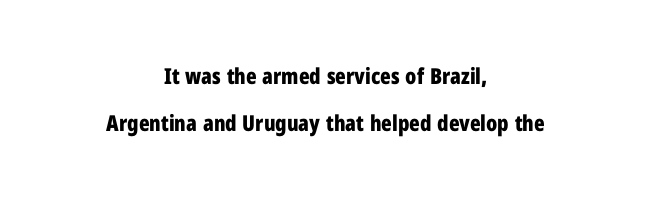
{"italic": "no", "bold": "yes", "underline": "no", "align": "center", "line_spacing": "loose", "line_spacing_ratio": 2.15, "letter_spacing": "normal", "letter_spacing_em": 0.0, "glyph_px": 22}
